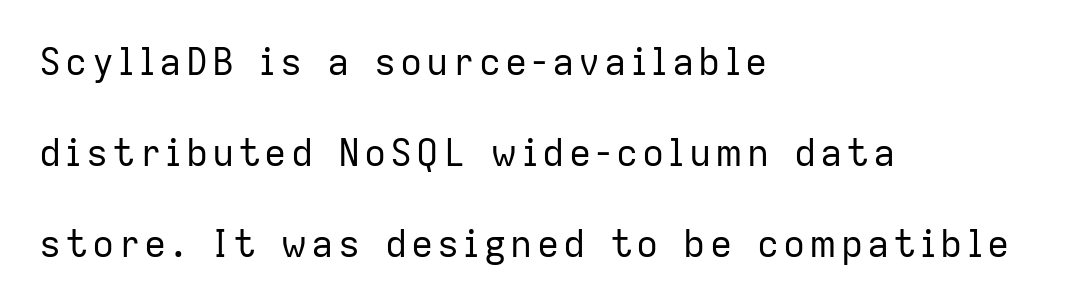
{"serif": "no", "italic": "no", "bold": "no", "weight": "regular", "width": "normal", "stroke_contrast": "low", "x_height": "medium", "monospaced": "no", "underline": "no", "align": "left", "line_spacing": "loose", "line_spacing_ratio": 2.46, "glyph_px": 37}
